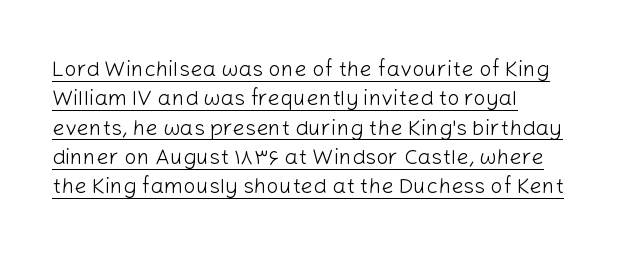
{"italic": "no", "bold": "no", "underline": "yes", "line_spacing": "normal", "line_spacing_ratio": 1.33, "letter_spacing": "normal", "letter_spacing_em": 0.0, "glyph_px": 22}
